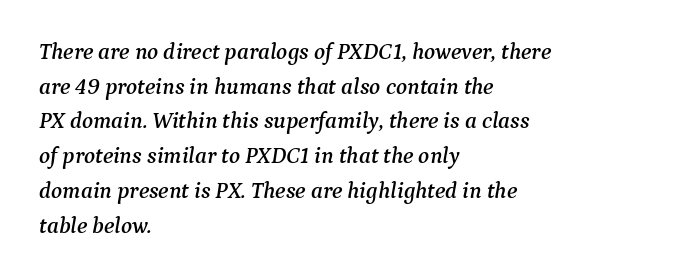
The designer left line spacing at the default. The zone under the glyphs is completely vacant. There is no visible air inserted between adjacent glyphs. Line beginnings align vertically; line endings do not. This sample uses an oblique cut, with every glyph tilted off the vertical.
